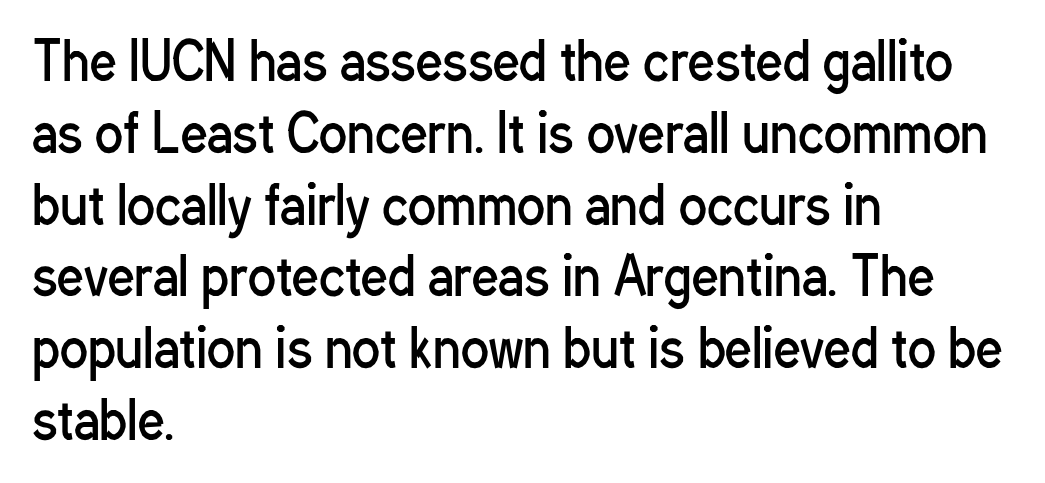
{"serif": "no", "italic": "no", "bold": "no", "weight": "regular", "width": "condensed", "stroke_contrast": "low", "x_height": "medium", "monospaced": "no", "underline": "no", "align": "left", "line_spacing": "normal", "line_spacing_ratio": 1.38, "letter_spacing": "normal", "letter_spacing_em": 0.0, "glyph_px": 52}
